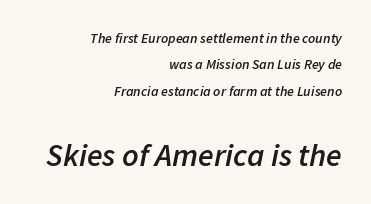
The image shows 32 px semibold type, italic (leaning right); set right-aligned, line spacing 1.89x, normal letter spacing, not underlined; the second (bottom) block is 2.29x larger; low stroke contrast and a medium x-height.
